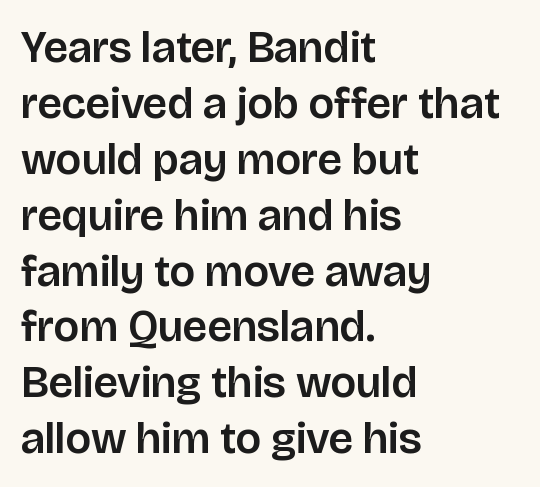
Q: Is the text italic (slanted)? A: No, it is upright.
Q: Is the typeface a serif or a sans-serif typeface? A: Sans-serif.
Q: Is the text underlined? A: No.
Q: How is the paragraph aligned? A: Left-aligned.
Q: Is the spacing between letters normal or unusually wide? A: Normal.
Q: Is the spacing between lines tight, normal or loose? A: Normal.
Q: Width (condensed, normal, or wide)? A: Normal.
Q: Stroke contrast? A: Low.
Q: x-height? A: Large.
Q: Monospaced? A: No.
